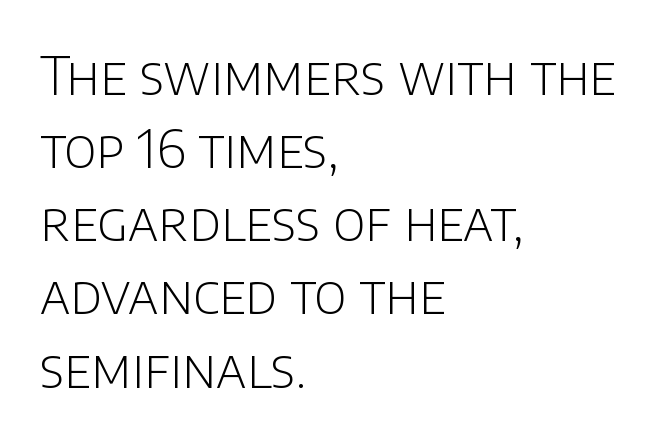
The image shows 53 px light sans-serif type, upright; set left-aligned, normal line spacing (1.38x), normal letter spacing, not underlined; low stroke contrast and a large x-height.
